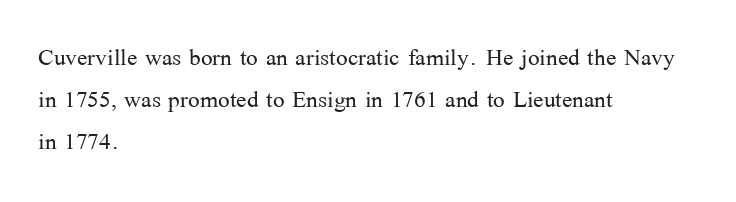
The image shows 31 px light serif type, upright; set left-aligned, normal line spacing (1.35x), normal letter spacing, not underlined; medium stroke contrast and a medium x-height.
